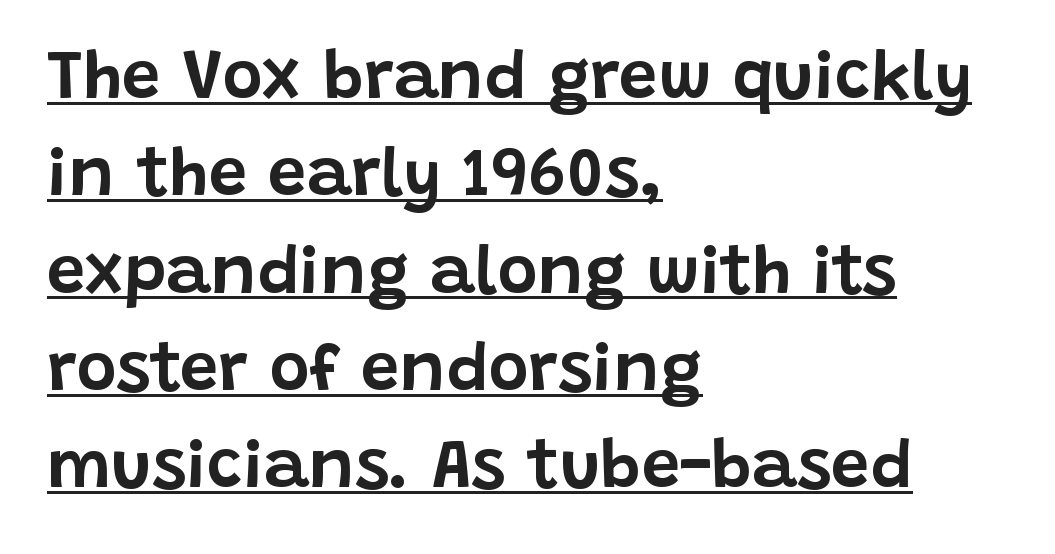
Q: Is the text italic (slanted)? A: No, it is upright.
Q: Is the typeface a serif or a sans-serif typeface? A: Sans-serif.
Q: Is the text underlined? A: Yes.
Q: How is the paragraph aligned? A: Left-aligned.
Q: Is the spacing between letters normal or unusually wide? A: Normal.
Q: Is the spacing between lines tight, normal or loose? A: Normal.
Q: Width (condensed, normal, or wide)? A: Normal.
Q: Stroke contrast? A: Low.
Q: x-height? A: Large.
Q: Monospaced? A: No.
